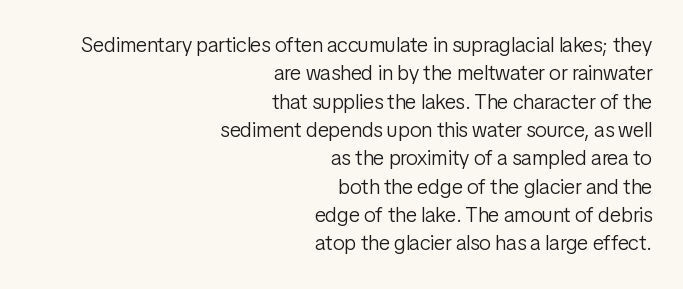
The image shows 21 px text type, upright; set right-aligned, normal line spacing (1.35x), normal letter spacing, not underlined.
